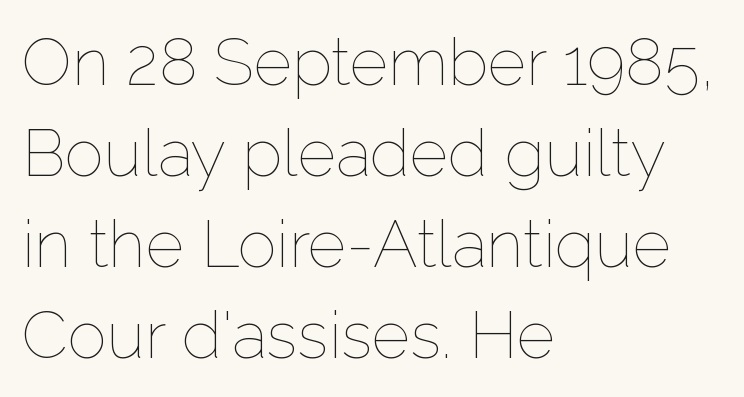
The image shows 66 px thin type, upright; set left-aligned, normal line spacing (1.38x), normal letter spacing, not underlined; low stroke contrast and a medium x-height.
